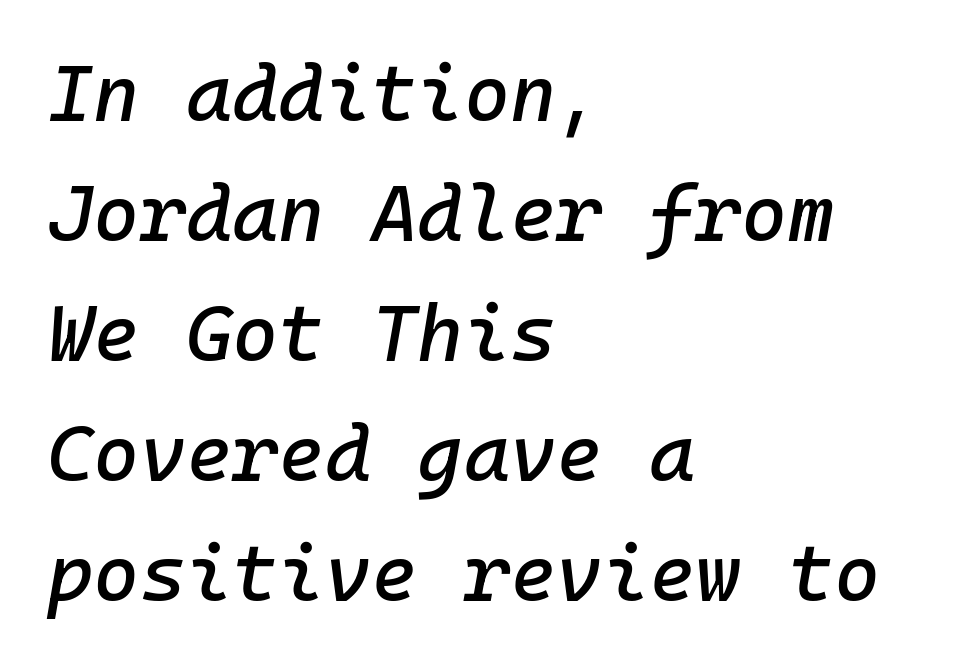
Teacher's note: observe the even left margin — that is flush-left alignment. The rows are spaced the way most documents space them. Each row of text sits above clean, open space. Caption: standard tracking, unaltered. Is the type slanted? Yes — the strokes lean at a clear angle.
